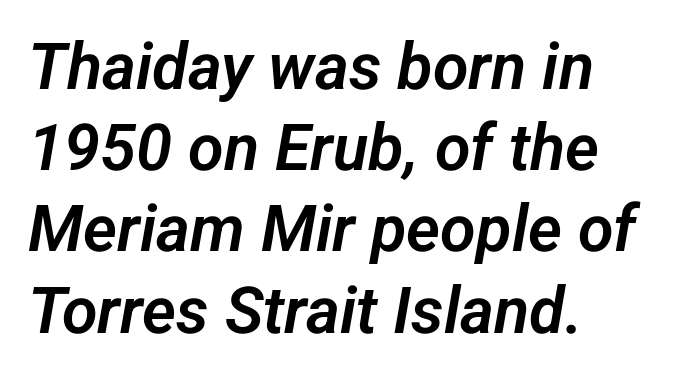
The image shows 65 px sans-serif type; set left-aligned, normal line spacing (1.25x), normal letter spacing, not underlined; low stroke contrast and a medium x-height.
